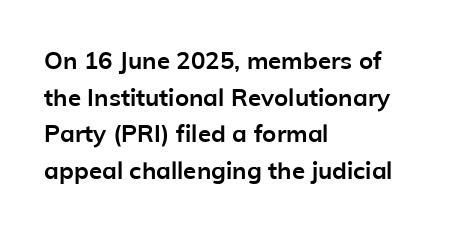
{"italic": "no", "bold": "yes", "underline": "no", "align": "left", "line_spacing": "normal", "line_spacing_ratio": 1.53, "letter_spacing": "normal", "letter_spacing_em": 0.0, "glyph_px": 24}
